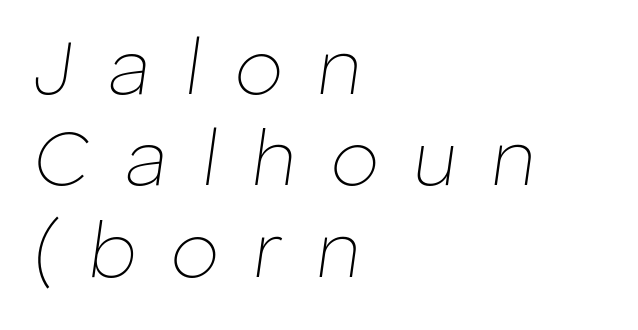
These lines have a slow, spaced-out rhythm from letter to letter. Descenders hang freely into open space. The typesetting does not lean heavy: it is not bold. All the whitespace from short lines collects on the right. Does the lettering tilt? It does — this is italic.
